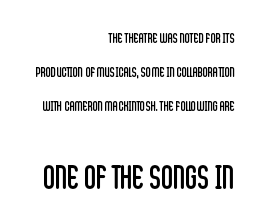
Q: Is the text bold? A: No.
Q: Is the text italic (slanted)? A: No, it is upright.
Q: Is the typeface a serif or a sans-serif typeface? A: Sans-serif.
Q: Is the text underlined? A: No.
Q: How is the paragraph aligned? A: Right-aligned.
Q: Is the spacing between letters normal or unusually wide? A: Normal.
Q: Is the spacing between lines tight, normal or loose? A: Loose.
Q: Which block of text is set in a larger size, the first (top) or the second (bottom)? A: The second (bottom) one.
Q: Width (condensed, normal, or wide)? A: Condensed.
Q: Stroke contrast? A: Low.
Q: x-height? A: Large.
Q: Monospaced? A: No.
